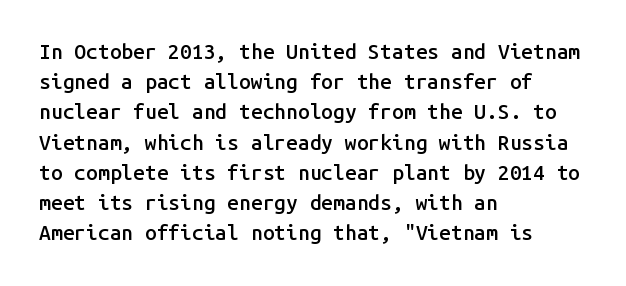
Q: Is the text bold? A: Semi-bold.
Q: Is the text italic (slanted)? A: No, it is upright.
Q: Is the text underlined? A: No.
Q: How is the paragraph aligned? A: Left-aligned.
Q: Is the spacing between letters normal or unusually wide? A: Normal.
Q: Is the spacing between lines tight, normal or loose? A: Normal.
